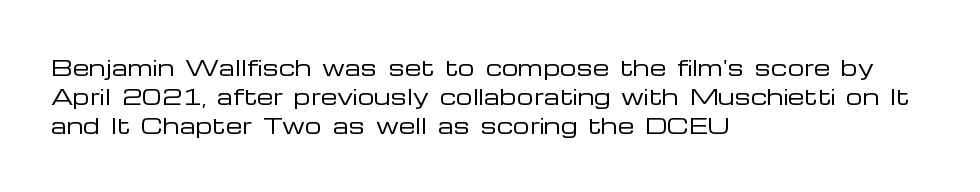
{"italic": "no", "bold": "no", "underline": "no", "align": "left", "line_spacing": "normal", "line_spacing_ratio": 1.39, "letter_spacing": "normal", "letter_spacing_em": 0.0, "glyph_px": 21}
